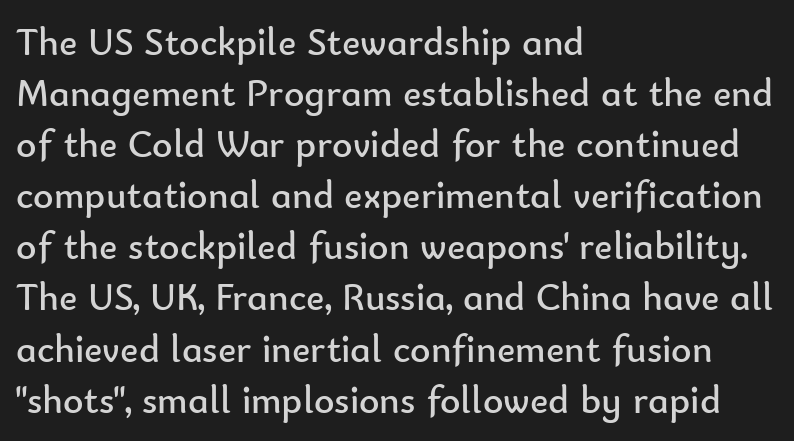
Q: Is the text bold? A: No.
Q: Is the text italic (slanted)? A: No, it is upright.
Q: Is the typeface a serif or a sans-serif typeface? A: Sans-serif.
Q: Is the text underlined? A: No.
Q: How is the paragraph aligned? A: Left-aligned.
Q: Is the spacing between letters normal or unusually wide? A: Normal.
Q: Is the spacing between lines tight, normal or loose? A: Normal.
Q: Width (condensed, normal, or wide)? A: Normal.
Q: Stroke contrast? A: Low.
Q: x-height? A: Small.
Q: Monospaced? A: No.
